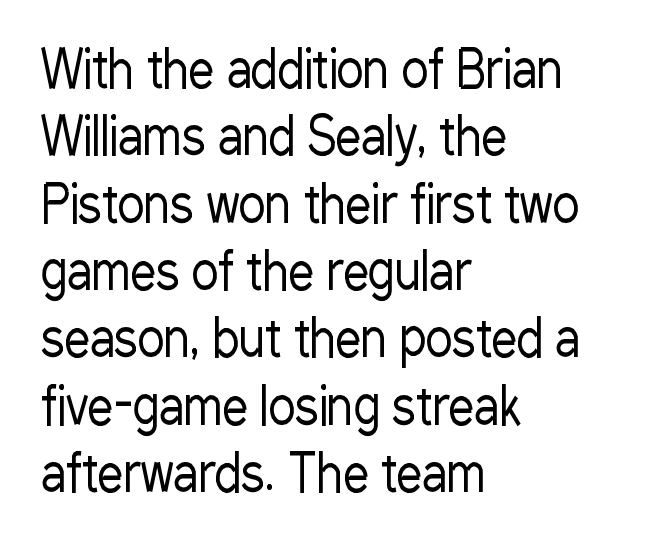
Proportional: the letters do not fall into vertical columns. Stems here are at most as thick as an everyday book face. Upright lettering throughout. Honestly, there is no underline to notice here at all. Vertical spacing — default. Unlike a traditional serif, this face leaves its strokes unadorned.
